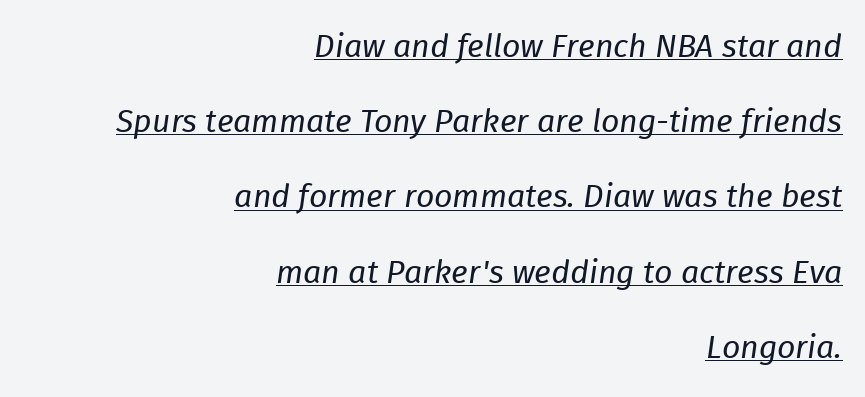
{"italic": "yes", "lean": "right", "slant_degrees": 8, "bold": "no", "weight": "regular", "width": "normal", "stroke_contrast": "low", "x_height": "medium", "monospaced": "no", "underline": "yes", "align": "right", "line_spacing": "loose", "line_spacing_ratio": 2.35, "letter_spacing": "normal", "letter_spacing_em": 0.0, "glyph_px": 32}
